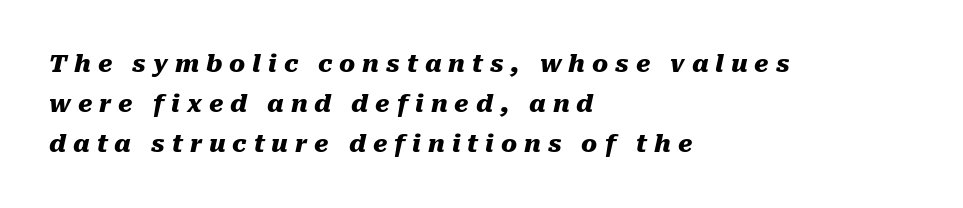
{"italic": "yes", "lean": "right", "slant_degrees": 10, "bold": "yes", "underline": "no", "align": "left", "line_spacing": "normal", "line_spacing_ratio": 1.67, "letter_spacing": "wide", "letter_spacing_em": 0.29, "glyph_px": 24}
